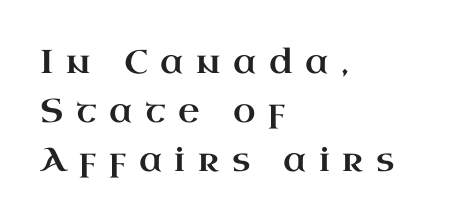
Q: Is the text italic (slanted)? A: No, it is upright.
Q: Is the typeface a serif or a sans-serif typeface? A: Serif.
Q: Is the text underlined? A: No.
Q: How is the paragraph aligned? A: Left-aligned.
Q: Is the spacing between letters normal or unusually wide? A: Unusually wide.
Q: Is the spacing between lines tight, normal or loose? A: Normal.
Q: Width (condensed, normal, or wide)? A: Wide.
Q: Stroke contrast? A: High.
Q: x-height? A: Small.
Q: Monospaced? A: No.
